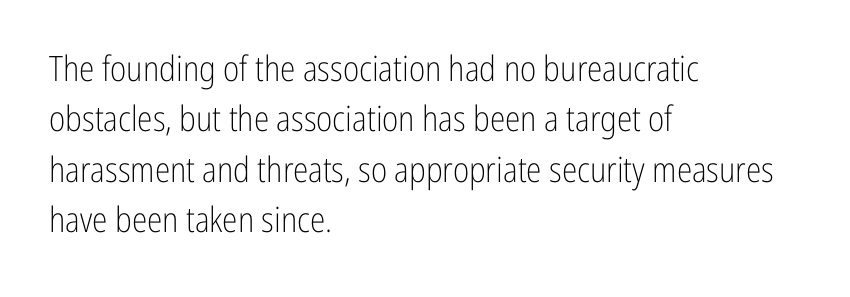
{"serif": "no", "italic": "no", "bold": "no", "weight": "light", "width": "condensed", "stroke_contrast": "low", "x_height": "medium", "monospaced": "no", "underline": "no", "align": "left", "line_spacing": "normal", "line_spacing_ratio": 1.44, "letter_spacing": "normal", "letter_spacing_em": 0.0, "glyph_px": 35}
